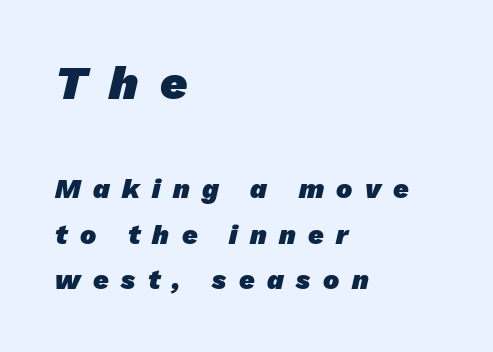
Q: Is the text bold? A: Yes.
Q: Is the typeface a serif or a sans-serif typeface? A: Sans-serif.
Q: Is the text underlined? A: No.
Q: How is the paragraph aligned? A: Left-aligned.
Q: Is the spacing between letters normal or unusually wide? A: Unusually wide.
Q: Is the spacing between lines tight, normal or loose? A: Normal.
Q: Which block of text is set in a larger size, the first (top) or the second (bottom)? A: The first (top) one.
Q: Width (condensed, normal, or wide)? A: Normal.
Q: Stroke contrast? A: Low.
Q: x-height? A: Medium.
Q: Monospaced? A: No.
